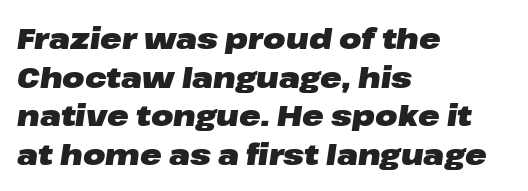
Q: Is the text bold? A: Yes.
Q: Is the text italic (slanted)? A: Yes, it leans right by about 8 degrees.
Q: Is the text underlined? A: No.
Q: How is the paragraph aligned? A: Left-aligned.
Q: Is the spacing between letters normal or unusually wide? A: Normal.
Q: Is the spacing between lines tight, normal or loose? A: Normal.
Q: Width (condensed, normal, or wide)? A: Wide.
Q: Stroke contrast? A: Low.
Q: x-height? A: Medium.
Q: Monospaced? A: No.
